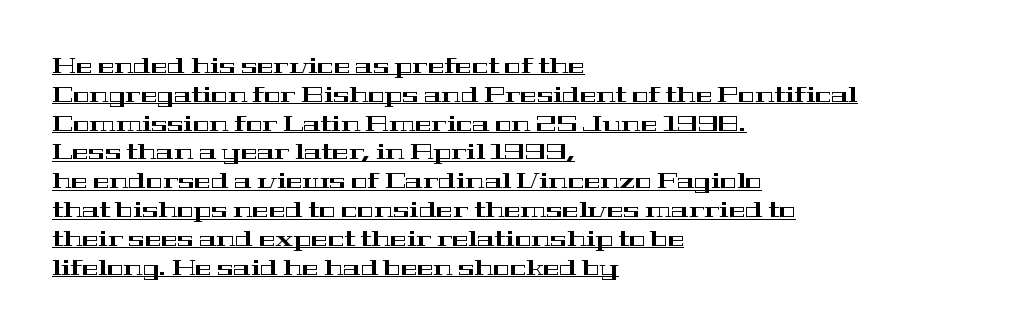
Beneath each row of characters lies a ruled line. Does the copy run flush right? No — it runs flush left. A typesetter would call this leading conventional body-copy spacing. No extra tracking has been applied to these lines. The axis of the letterforms is exactly vertical.
